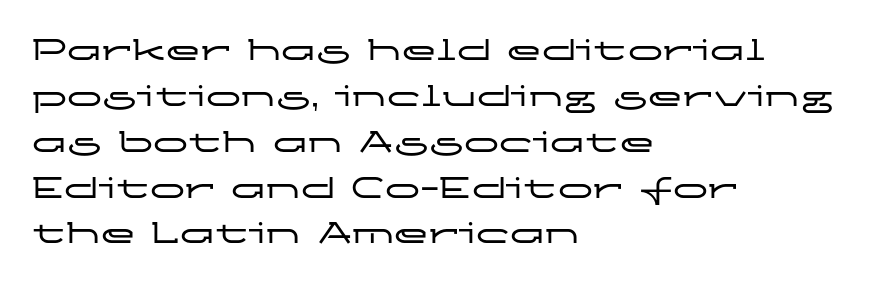
{"serif": "no", "italic": "no", "width": "wide", "stroke_contrast": "low", "x_height": "medium", "monospaced": "no", "underline": "no", "align": "left", "line_spacing": "normal", "line_spacing_ratio": 1.31, "letter_spacing": "normal", "letter_spacing_em": 0.0, "glyph_px": 35}
